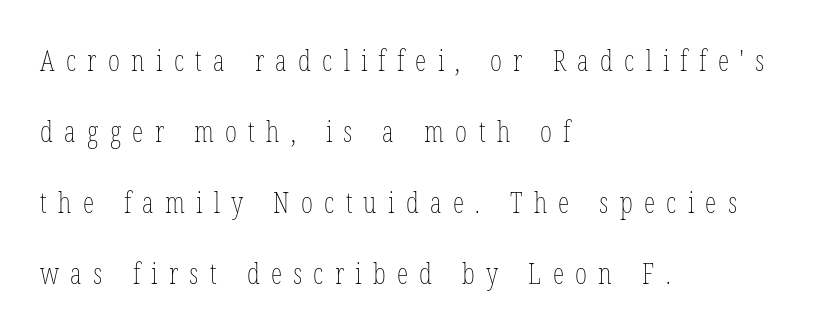
Q: Is the text bold? A: No.
Q: Is the text italic (slanted)? A: No, it is upright.
Q: Is the text underlined? A: No.
Q: How is the paragraph aligned? A: Left-aligned.
Q: Is the spacing between letters normal or unusually wide? A: Unusually wide.
Q: Is the spacing between lines tight, normal or loose? A: Loose.
Q: Width (condensed, normal, or wide)? A: Condensed.
Q: Stroke contrast? A: Low.
Q: x-height? A: Medium.
Q: Monospaced? A: No.
